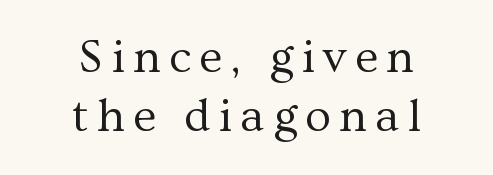
{"serif": "yes", "italic": "no", "bold": "no", "weight": "regular", "width": "normal", "stroke_contrast": "medium", "x_height": "medium", "monospaced": "no", "underline": "no", "align": "center", "line_spacing_ratio": 1.23, "glyph_px": 48}
